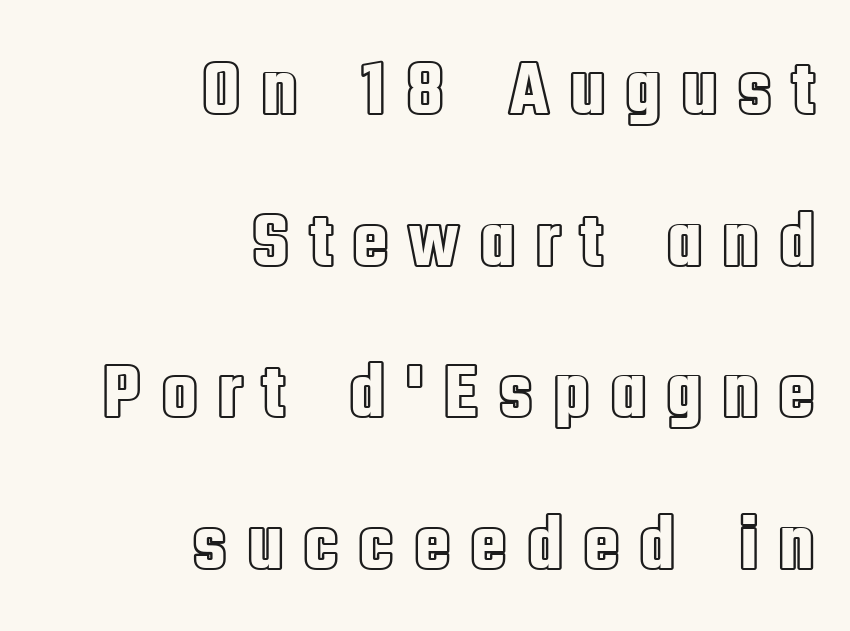
Only glyphs here, with clear space below each row. These lines stand farther apart than default settings would place them. Looks like regular typesetting: each glyph gets only the width it needs. How are the letters spaced? Widely, with obvious added tracking. Every stem runs plumb, perpendicular to the baseline. Notice how the passage keeps a crisp vertical edge on the right only.
